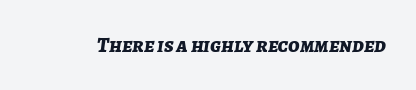
{"italic": "yes", "lean": "right", "slant_degrees": 7, "bold": "yes", "underline": "no", "letter_spacing": "normal", "letter_spacing_em": 0.0, "glyph_px": 21}
